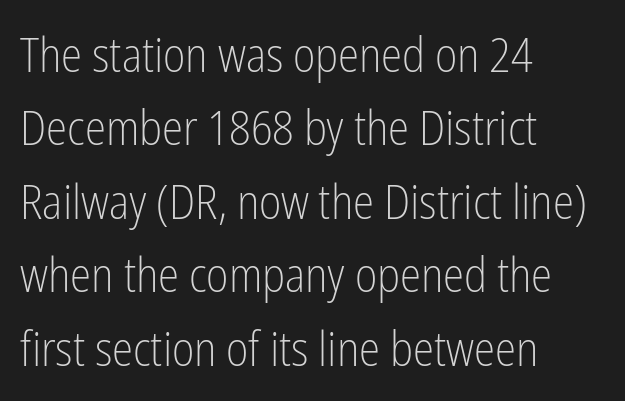
The image shows 48 px light, condensed sans-serif type, upright; set left-aligned, normal line spacing (1.53x), normal letter spacing, not underlined; low stroke contrast and a medium x-height.
